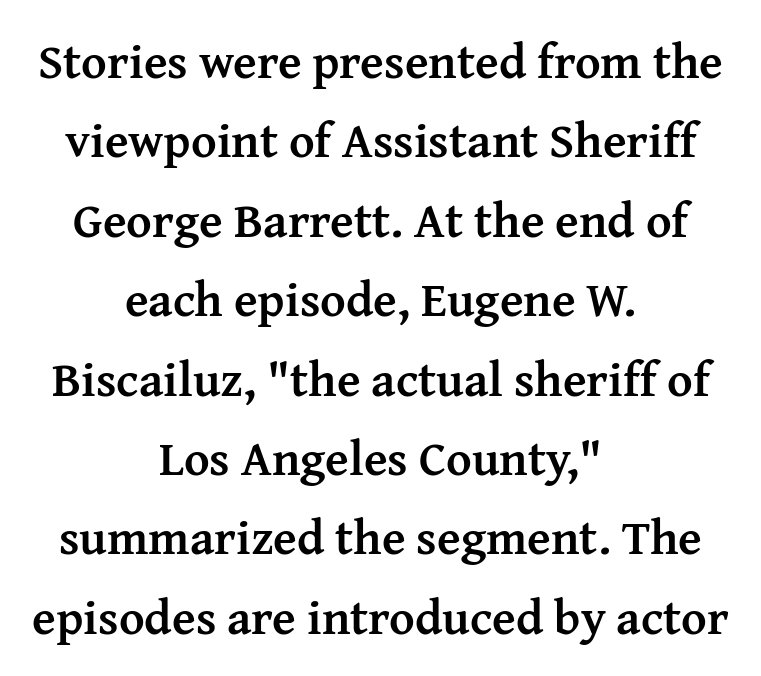
The image shows 49 px semibold serif type, upright; set centered, normal line spacing (1.62x), normal letter spacing, not underlined; medium stroke contrast and a medium x-height.
